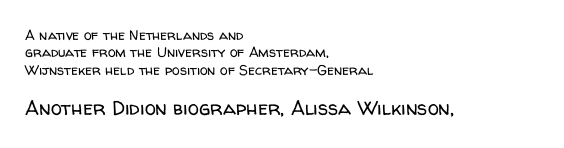
This sample uses plain, unmodified letter spacing. Horizontal alignment here is leftward, the default for most running prose. Ordinary non-slanted type is in use. The letters in the lower block stand taller than those in the block above. No extra ink here — the face is not bold. The string is rendered with underlining switched off.
